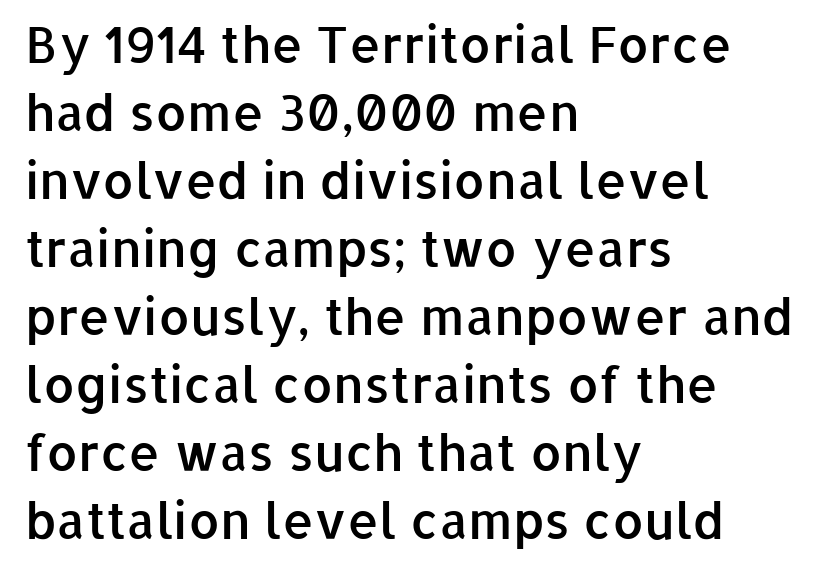
Typesetter's note: demi weight, one step under bold. Proportional: the letters do not fall into vertical columns. Honestly, the letter spacing is just normal — you wouldn't notice it. Whoever set this chose a conventional vertical rhythm. Serif or sans? Sans — the stroke terminals are bare. Letters rest on an invisible, unmarked baseline.
